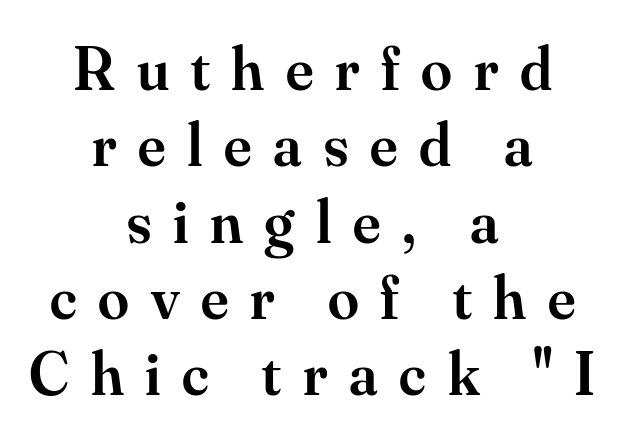
The image shows 62 px semibold serif type, upright; set centered, line spacing 1.23x, unusually wide letter spacing (+0.35 em), not underlined; medium stroke contrast and a small x-height.
